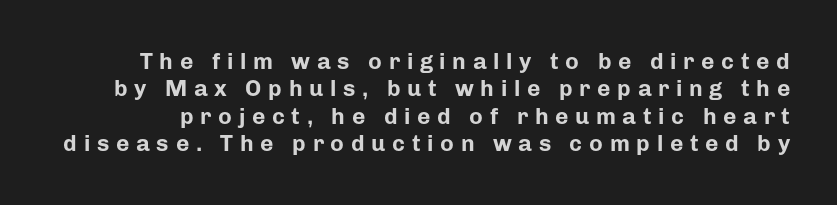
The image shows 23 px bold type, upright; set line spacing 1.19x, unusually wide letter spacing (+0.29 em), not underlined.
